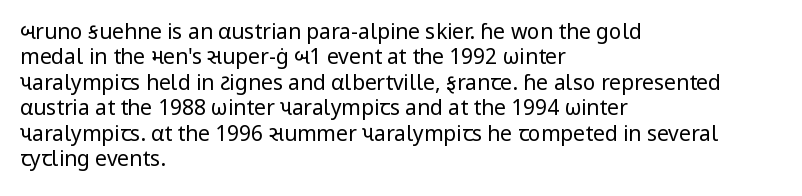
The image shows 21 px text type, upright; set left-aligned, line spacing 1.21x, normal letter spacing, not underlined.
